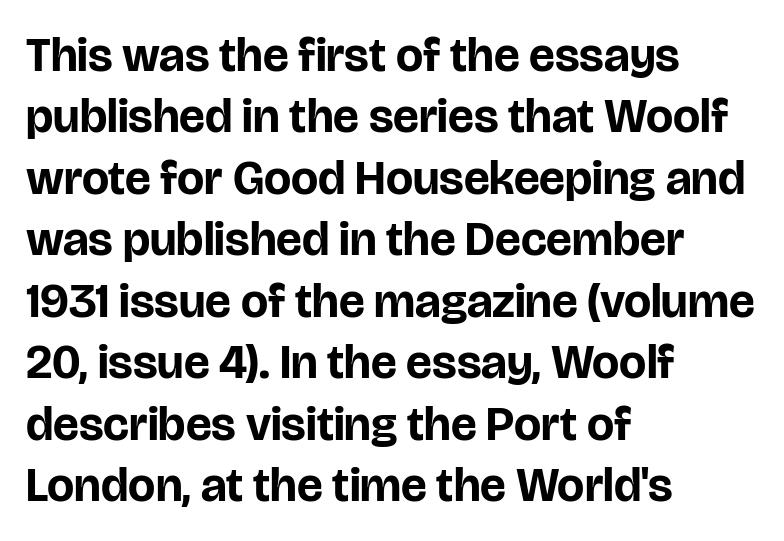
{"serif": "no", "italic": "no", "bold": "yes", "weight": "bold", "width": "normal", "stroke_contrast": "low", "x_height": "large", "monospaced": "no", "underline": "no", "align": "left", "line_spacing": "normal", "line_spacing_ratio": 1.28, "letter_spacing": "normal", "letter_spacing_em": 0.0, "glyph_px": 48}
